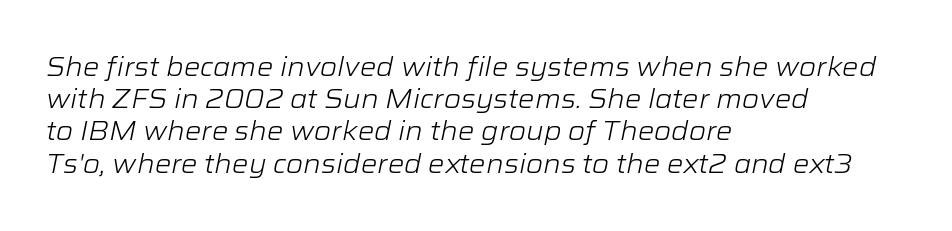
The image shows 26 px text type, italic (leaning right); set left-aligned, line spacing 1.24x, normal letter spacing, not underlined.
